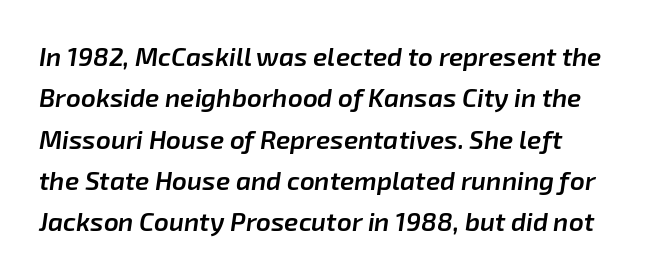
Slightly chunky letters — semibold, I'd say, not full bold. In terms of posture, this sample is oblique. The strip under each line holds only bare page. Glyph-to-glyph distance matches everyday printed text. How would I describe the line gaps? Plain and ordinary.
